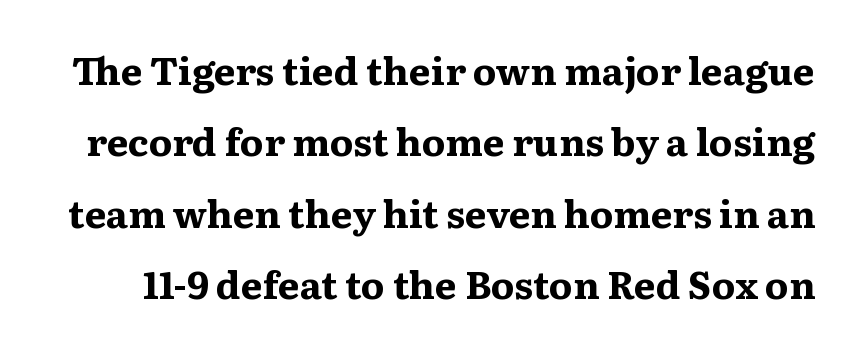
In terms of weight, the rendering is a true, heavy bold. Is the letter spacing exaggerated? No — it looks like the ordinary default. Any mark beneath the type? The region is blank. Is there any slant? The stems are plumb.
